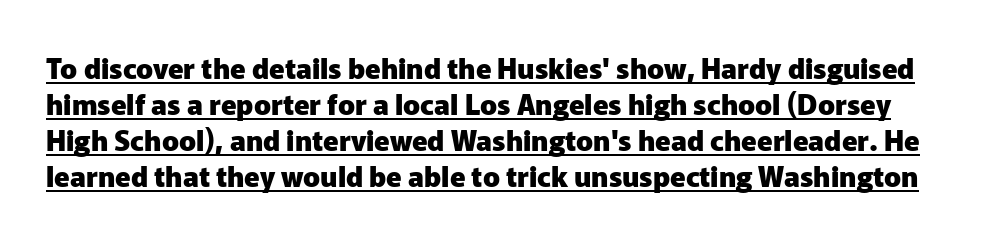
{"serif": "no", "italic": "no", "bold": "yes", "weight": "heavy", "width": "normal", "stroke_contrast": "low", "x_height": "medium", "monospaced": "no", "underline": "yes", "line_spacing": "normal", "line_spacing_ratio": 1.29, "letter_spacing": "normal", "letter_spacing_em": 0.0, "glyph_px": 28}
